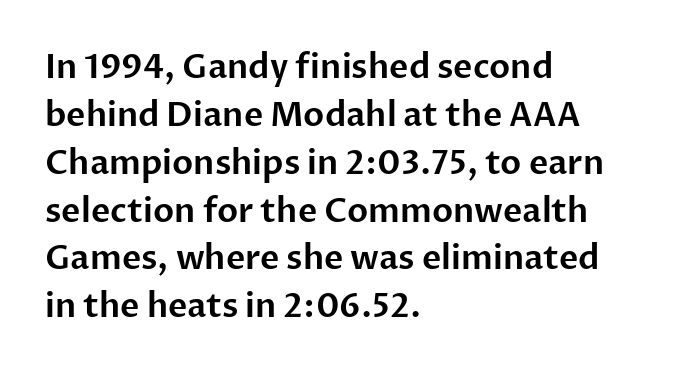
The image shows 33 px sans-serif type, upright; set left-aligned, normal line spacing (1.45x), normal letter spacing, not underlined; low stroke contrast and a medium x-height.
